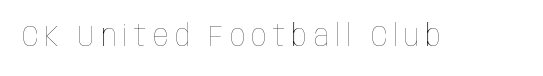
{"italic": "no", "bold": "no", "weight": "thin", "width": "condensed", "stroke_contrast": "low", "x_height": "large", "monospaced": "no", "underline": "no", "letter_spacing": "wide", "letter_spacing_em": 0.21, "glyph_px": 30}
